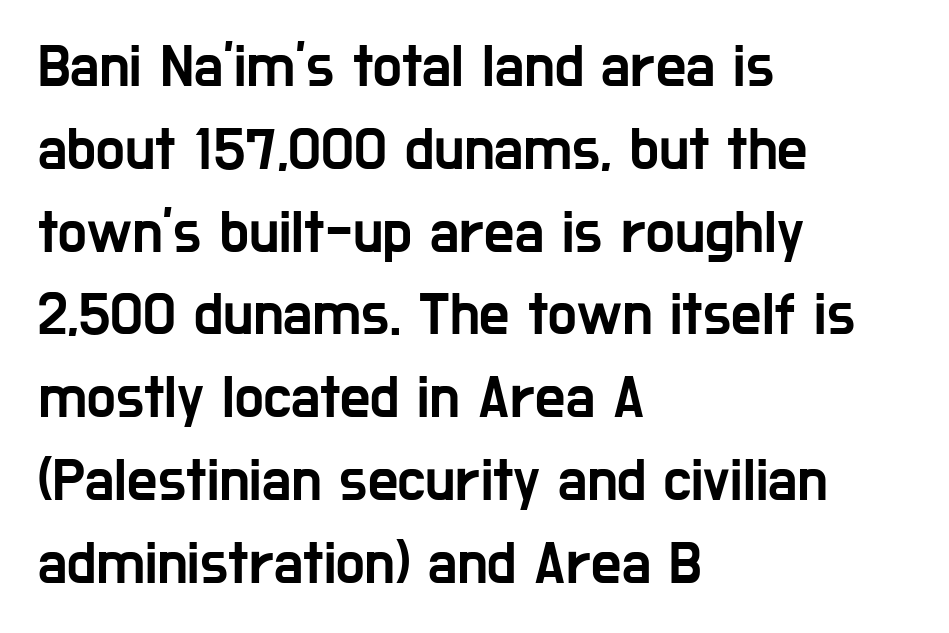
The image shows 60 px condensed sans-serif type, upright; set left-aligned, normal line spacing (1.38x), normal letter spacing, not underlined; low stroke contrast and a medium x-height.
